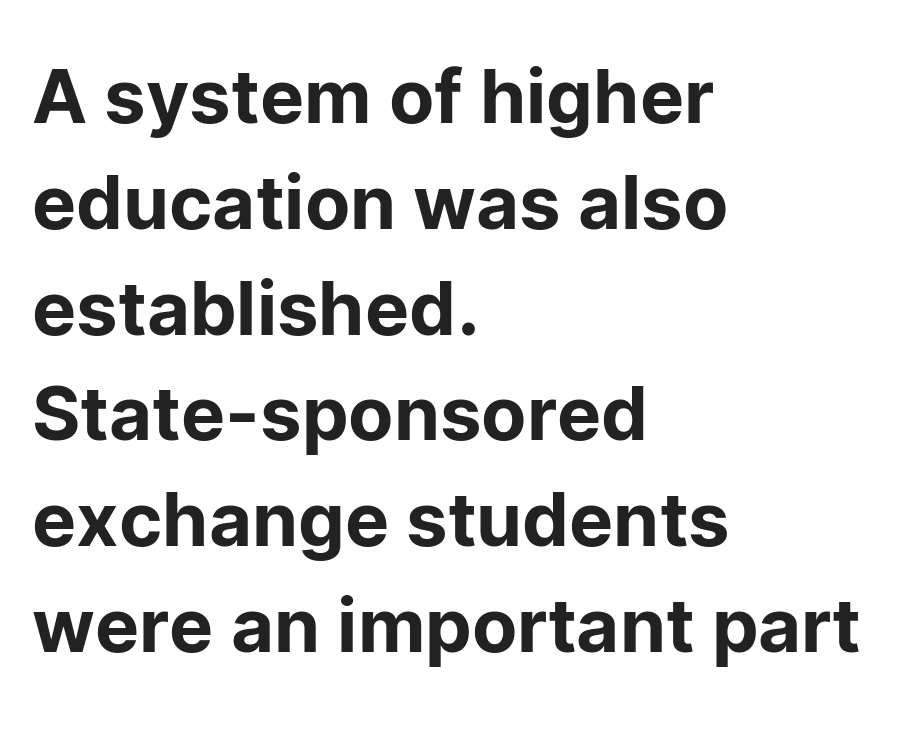
{"serif": "no", "italic": "no", "width": "normal", "stroke_contrast": "low", "x_height": "medium", "monospaced": "no", "underline": "no", "align": "left", "line_spacing": "normal", "line_spacing_ratio": 1.43, "letter_spacing": "normal", "letter_spacing_em": 0.0, "glyph_px": 74}
